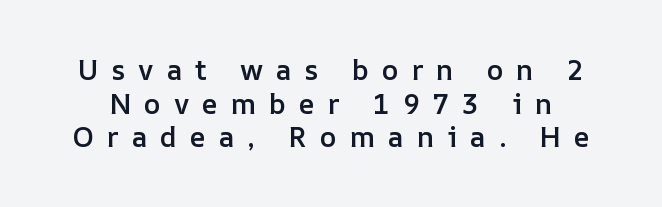
The image shows 28 px semibold type, upright; set line spacing 1.2x, unusually wide letter spacing (+0.46 em), not underlined; low stroke contrast and a medium x-height.
